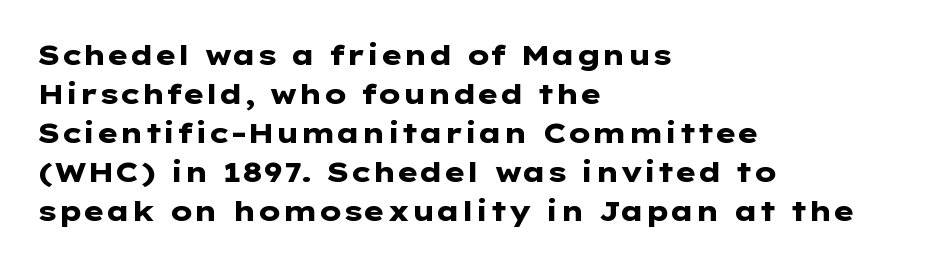
Q: Is the text bold? A: Yes.
Q: Is the text italic (slanted)? A: No, it is upright.
Q: Is the typeface a serif or a sans-serif typeface? A: Sans-serif.
Q: Is the text underlined? A: No.
Q: How is the paragraph aligned? A: Left-aligned.
Q: Is the spacing between letters normal or unusually wide? A: Normal.
Q: Is the spacing between lines tight, normal or loose? A: Normal.
Q: Width (condensed, normal, or wide)? A: Wide.
Q: Stroke contrast? A: Low.
Q: x-height? A: Medium.
Q: Monospaced? A: No.
